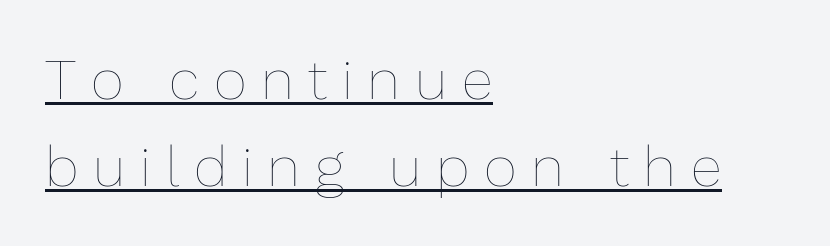
Vertical stems look standard width or narrower in stroke. Tracking here is generous; glyphs stand well apart from one another. Compared with typical paragraphs, the rows here are spaced about the same. These lines were composed using upright roman letters. Looks like someone drew a line under every word here. Proportional: the letters do not fall into vertical columns.
